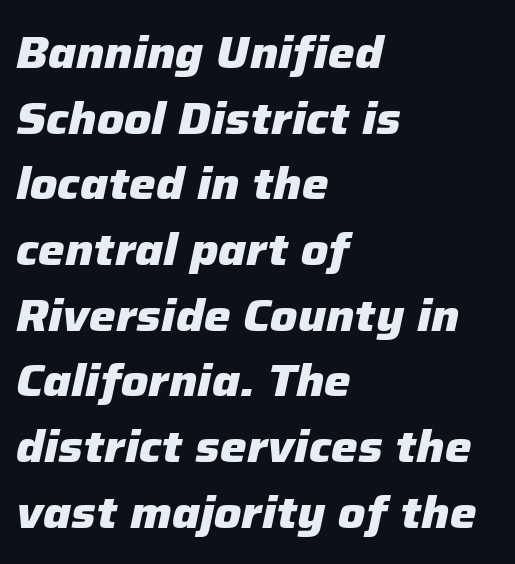
Q: Is the text bold? A: Yes.
Q: Is the text italic (slanted)? A: Yes, it leans right by about 12 degrees.
Q: Is the text underlined? A: No.
Q: How is the paragraph aligned? A: Left-aligned.
Q: Is the spacing between letters normal or unusually wide? A: Normal.
Q: Is the spacing between lines tight, normal or loose? A: Normal.
Q: Width (condensed, normal, or wide)? A: Normal.
Q: Stroke contrast? A: Low.
Q: x-height? A: Medium.
Q: Monospaced? A: No.
